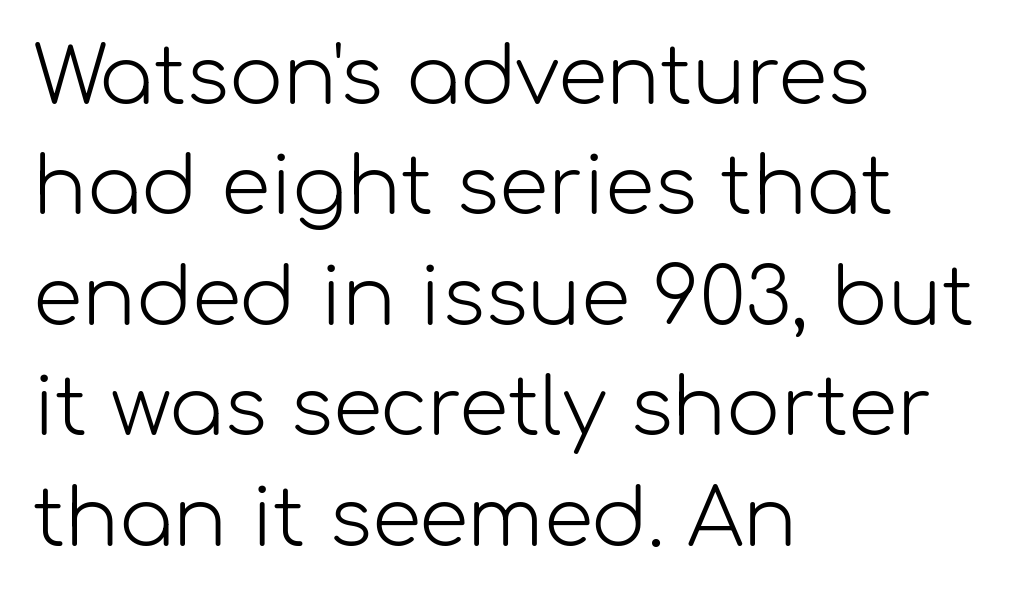
The image shows 80 px light sans-serif type, upright; set left-aligned, normal line spacing (1.38x), normal letter spacing, not underlined; low stroke contrast and a medium x-height.
